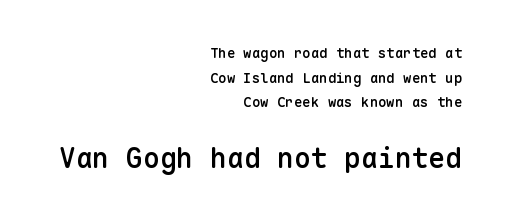
Each letter, wide or thin by design, is forced into the same width here. Reading top to bottom, the characters get bigger at the block break. You can tell it's not italic because the verticals are truly vertical. The lines in this sample share a right terminus and differ only in where they begin. The passage shown is semibold, sitting just below true bold. The baseline area is clear.
